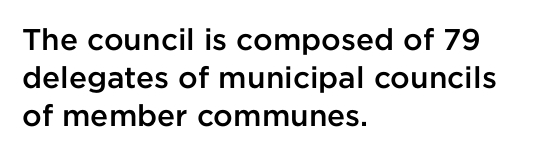
{"serif": "no", "italic": "no", "bold": "semi", "weight": "semibold", "width": "normal", "stroke_contrast": "low", "x_height": "medium", "monospaced": "no", "underline": "no", "align": "left", "line_spacing": "normal", "line_spacing_ratio": 1.26, "letter_spacing": "normal", "letter_spacing_em": 0.0, "glyph_px": 30}
